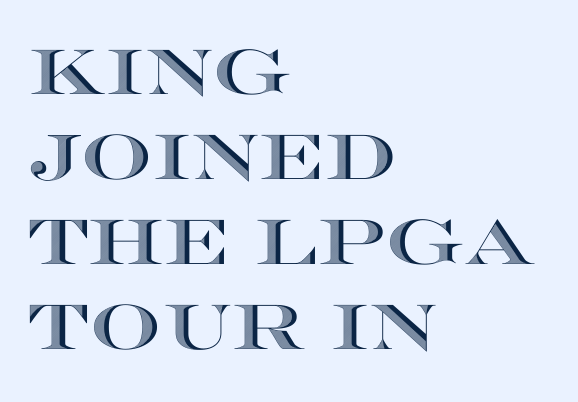
{"italic": "no", "width": "wide", "x_height": "large", "monospaced": "no", "underline": "no", "align": "left", "line_spacing": "normal", "line_spacing_ratio": 1.35, "letter_spacing": "normal", "letter_spacing_em": 0.0, "glyph_px": 63}
